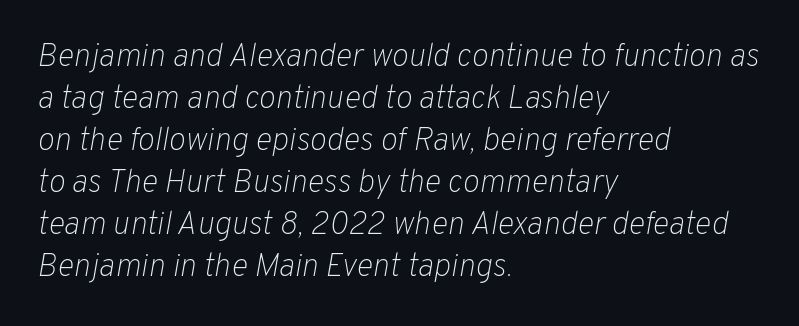
{"italic": "yes", "lean": "right", "slant_degrees": 10, "bold": "no", "weight": "light", "width": "normal", "stroke_contrast": "low", "x_height": "medium", "monospaced": "no", "underline": "no", "align": "left", "line_spacing": "normal", "line_spacing_ratio": 1.31, "letter_spacing": "normal", "letter_spacing_em": 0.0, "glyph_px": 32}
